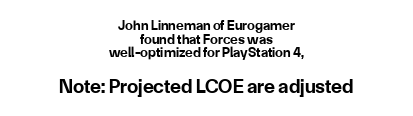
{"italic": "no", "bold": "yes", "underline": "no", "align": "center", "line_spacing": "tight", "line_spacing_ratio": 0.98, "letter_spacing": "normal", "letter_spacing_em": 0.0, "larger_block": "second", "size_ratio": 1.43, "glyph_px": 20}
